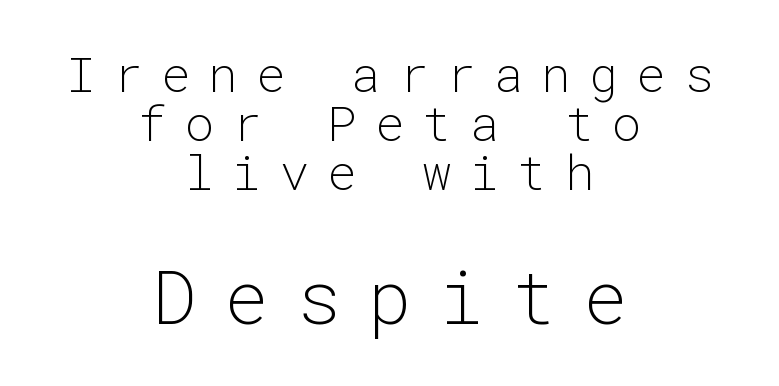
Q: Is the text bold? A: No.
Q: Is the text italic (slanted)? A: No, it is upright.
Q: Is the typeface a serif or a sans-serif typeface? A: Sans-serif.
Q: Is the text underlined? A: No.
Q: How is the paragraph aligned? A: Centered.
Q: Is the spacing between letters normal or unusually wide? A: Unusually wide.
Q: Is the spacing between lines tight, normal or loose? A: Tight.
Q: Which block of text is set in a larger size, the first (top) or the second (bottom)? A: The second (bottom) one.
Q: Width (condensed, normal, or wide)? A: Normal.
Q: Stroke contrast? A: Low.
Q: x-height? A: Medium.
Q: Monospaced? A: Yes.
